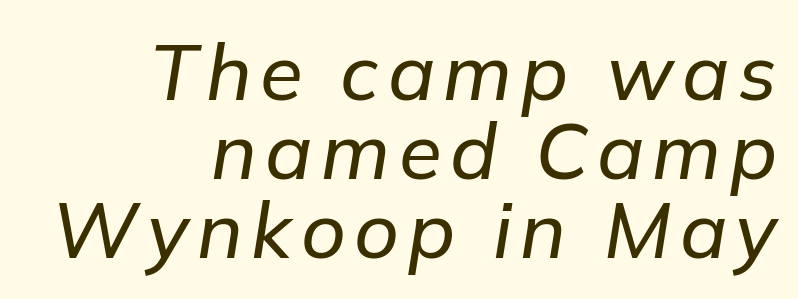
The image shows 78 px text type, italic (leaning right); set right-aligned, tight line spacing (1.01x), not underlined; low stroke contrast and a medium x-height.
